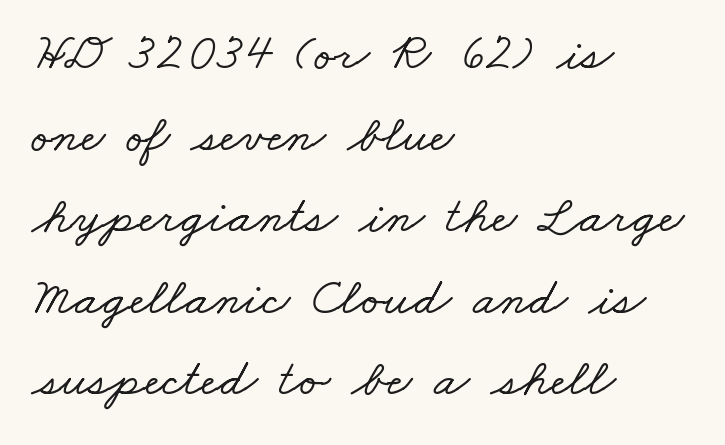
The glyphs are unaccompanied by any horizontal stroke below them. The line texture is even and compact thanks to regular tracking. Whoever set this chose a conventional vertical rhythm. Alignment: flush left. The rendering shows small feet on the letterforms — a serif design.
